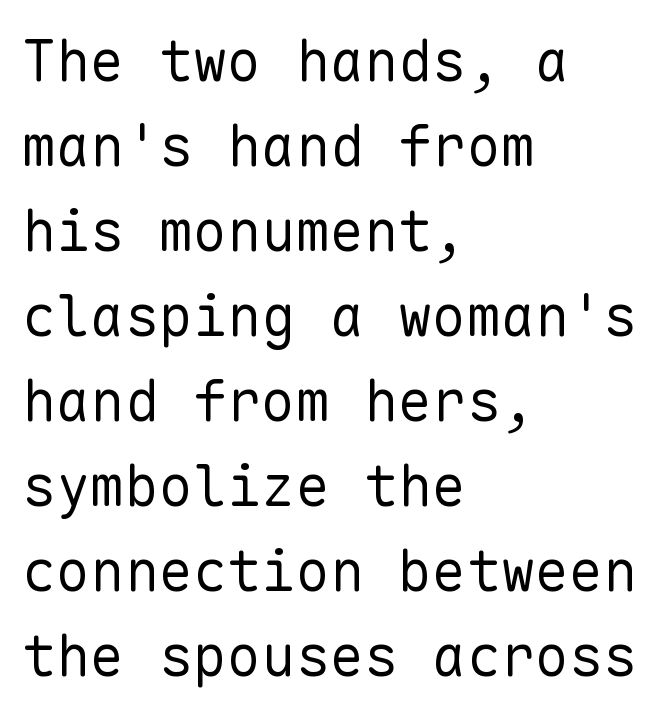
Q: Is the text bold? A: No.
Q: Is the text italic (slanted)? A: No, it is upright.
Q: Is the typeface a serif or a sans-serif typeface? A: Sans-serif.
Q: Is the text underlined? A: No.
Q: How is the paragraph aligned? A: Left-aligned.
Q: Is the spacing between letters normal or unusually wide? A: Normal.
Q: Is the spacing between lines tight, normal or loose? A: Normal.
Q: Width (condensed, normal, or wide)? A: Normal.
Q: Stroke contrast? A: Low.
Q: x-height? A: Medium.
Q: Monospaced? A: Yes.
